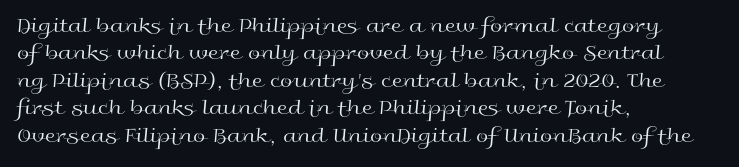
The image shows 22 px text type, upright; set left-aligned, normal line spacing (1.25x), normal letter spacing, not underlined.
